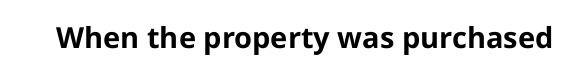
The image shows 29 px bold sans-serif type, upright; set normal letter spacing, not underlined; low stroke contrast and a medium x-height.
